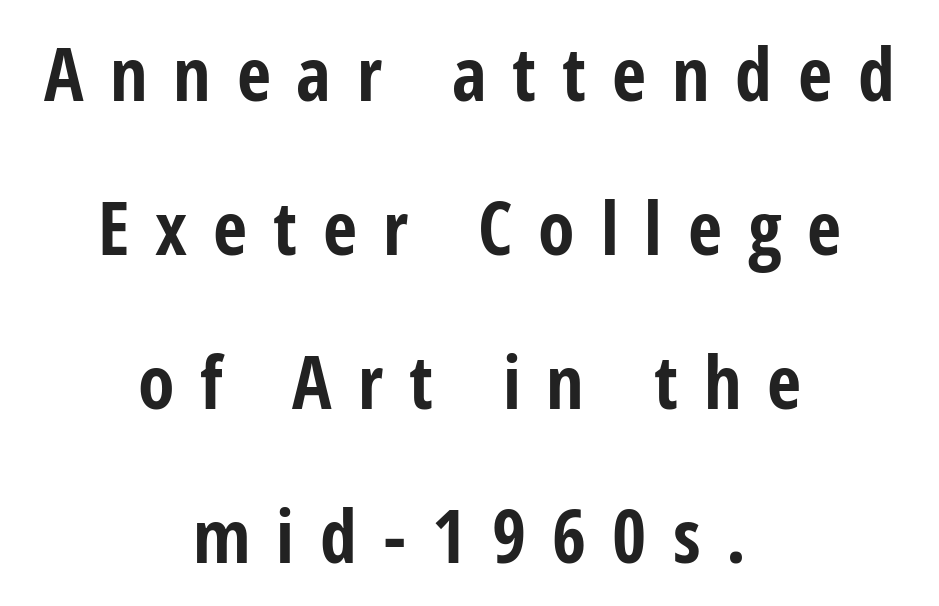
The image shows 74 px bold, condensed sans-serif type, upright; set centered, loose line spacing (2.08x), unusually wide letter spacing (+0.35 em), not underlined; low stroke contrast and a medium x-height.
